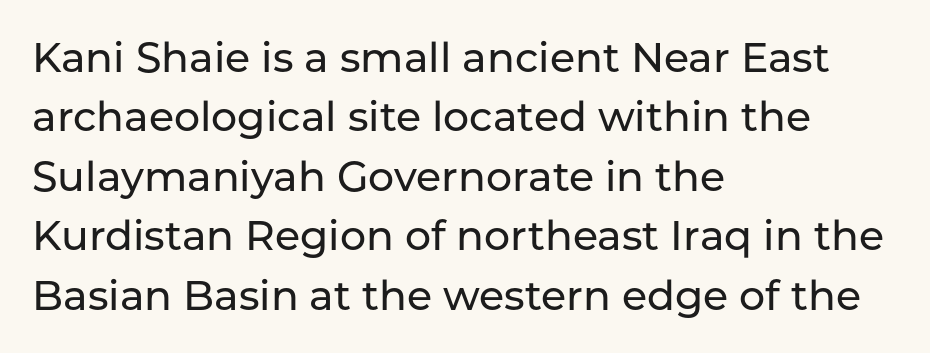
{"serif": "no", "italic": "no", "width": "normal", "stroke_contrast": "low", "x_height": "medium", "monospaced": "no", "underline": "no", "align": "left", "line_spacing": "normal", "line_spacing_ratio": 1.45, "letter_spacing": "normal", "letter_spacing_em": 0.0, "glyph_px": 41}
